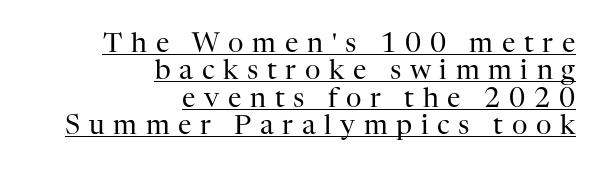
The image shows 27 px text type, upright; set right-aligned, tight line spacing (1.01x), unusually wide letter spacing (+0.32 em), underlined.
